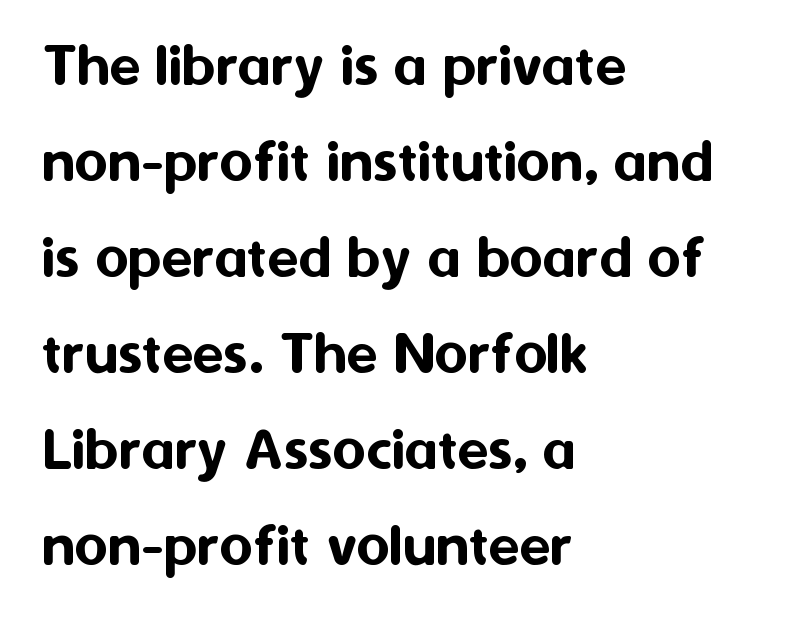
Is there any slant? The stems are plumb. Only glyphs here, with clear space below each row. One-word summary of the alignment: left. The type family on display is of the sans-serif kind.
